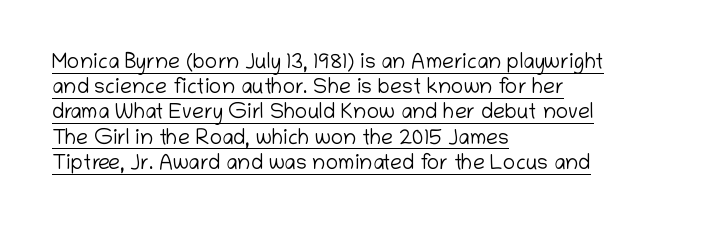
{"italic": "no", "bold": "no", "underline": "yes", "align": "left", "line_spacing_ratio": 1.2, "letter_spacing": "normal", "letter_spacing_em": 0.0, "glyph_px": 21}
